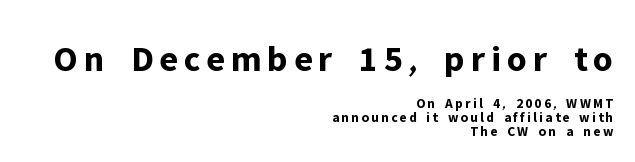
{"serif": "no", "italic": "no", "bold": "yes", "weight": "bold", "width": "normal", "stroke_contrast": "low", "x_height": "medium", "monospaced": "no", "underline": "no", "align": "right", "line_spacing": "tight", "line_spacing_ratio": 1.0, "larger_block": "first", "size_ratio": 2.64, "glyph_px": 37}
